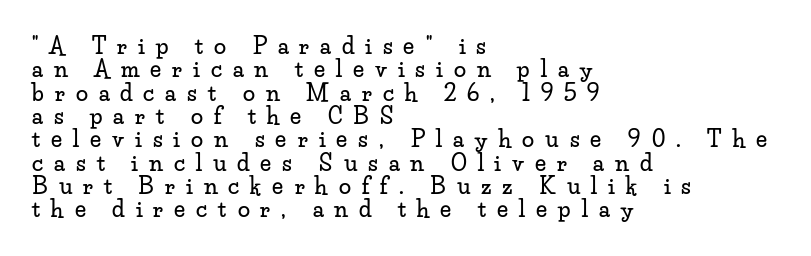
Q: Is the text italic (slanted)? A: No, it is upright.
Q: Is the text underlined? A: No.
Q: How is the paragraph aligned? A: Left-aligned.
Q: Is the spacing between letters normal or unusually wide? A: Unusually wide.
Q: Is the spacing between lines tight, normal or loose? A: Tight.
